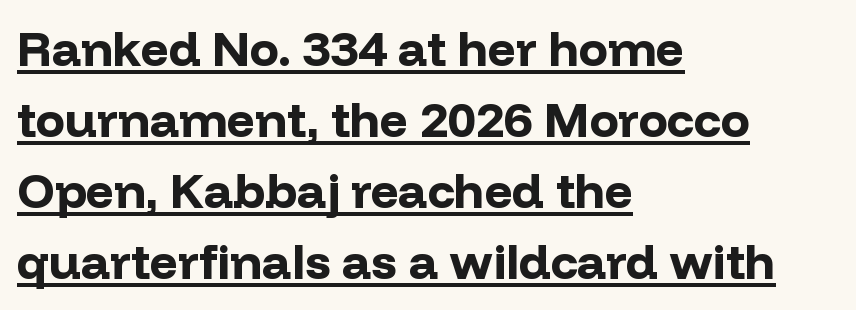
{"serif": "no", "italic": "no", "bold": "yes", "weight": "bold", "width": "normal", "stroke_contrast": "low", "x_height": "medium", "monospaced": "no", "underline": "yes", "align": "left", "line_spacing": "normal", "line_spacing_ratio": 1.45, "letter_spacing": "normal", "letter_spacing_em": 0.0, "glyph_px": 49}
